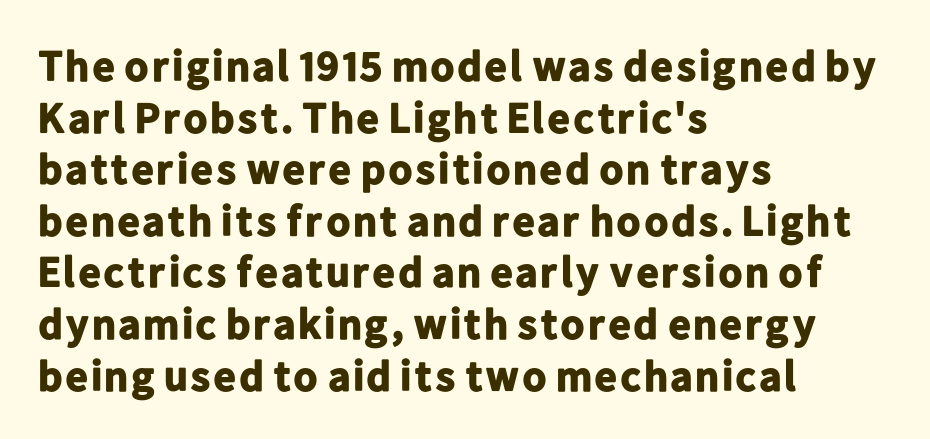
Q: Is the text bold? A: Yes.
Q: Is the text italic (slanted)? A: No, it is upright.
Q: Is the typeface a serif or a sans-serif typeface? A: Sans-serif.
Q: Is the text underlined? A: No.
Q: How is the paragraph aligned? A: Left-aligned.
Q: Is the spacing between letters normal or unusually wide? A: Normal.
Q: Width (condensed, normal, or wide)? A: Normal.
Q: Stroke contrast? A: Low.
Q: x-height? A: Medium.
Q: Monospaced? A: No.
